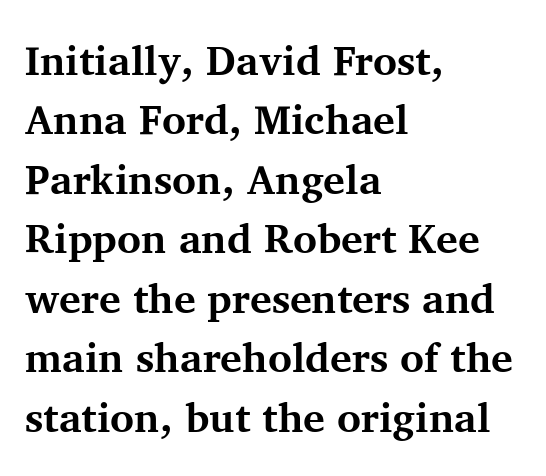
Lines of text with bare space underneath. The passage shown is typeset with a serif family. The characters look thick and weighty, a clear bold. The ragged edge is on the right, which tells us the setting is flush left.
